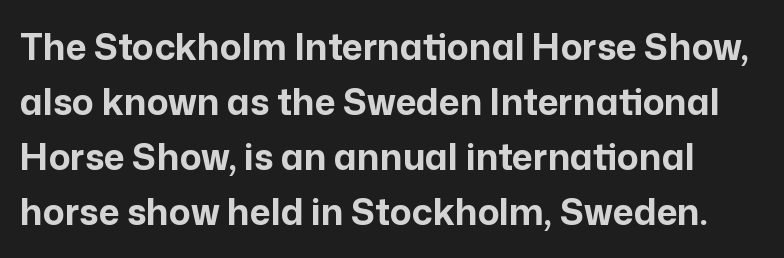
Q: Is the text bold? A: Yes.
Q: Is the text italic (slanted)? A: No, it is upright.
Q: Is the typeface a serif or a sans-serif typeface? A: Sans-serif.
Q: Is the text underlined? A: No.
Q: Is the spacing between letters normal or unusually wide? A: Normal.
Q: Is the spacing between lines tight, normal or loose? A: Normal.
Q: Width (condensed, normal, or wide)? A: Normal.
Q: Stroke contrast? A: Low.
Q: x-height? A: Medium.
Q: Monospaced? A: No.
